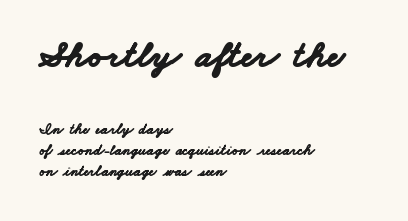
{"serif": "no", "bold": "yes", "weight": "bold", "width": "wide", "stroke_contrast": "low", "x_height": "small", "monospaced": "no", "underline": "no", "align": "left", "line_spacing": "normal", "line_spacing_ratio": 1.39, "letter_spacing": "normal", "letter_spacing_em": 0.0, "larger_block": "first", "size_ratio": 2.53, "glyph_px": 38}
